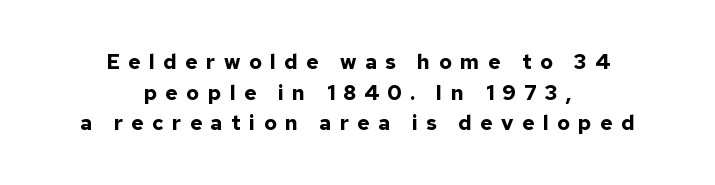
Loose tracking; the words dissolve into strings of separated letters. In CSS terms this would be text-align: center. Typographic density is high because the face is bold. No word sits above an underline.
